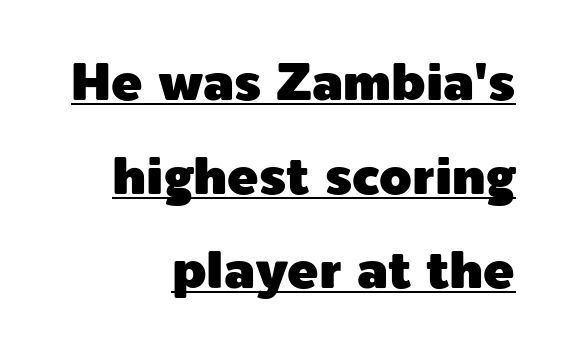
The font family rendered here belongs to the sans-serif group. The lettering is marked with a stroke running underneath it. Think of a printed novel: that variable character pitch is what you see here. Does extra space separate the letters? No, they use regular spacing.
